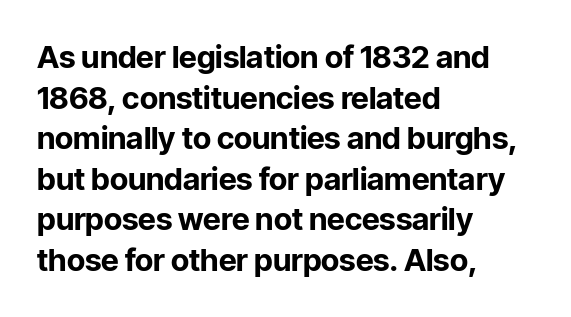
The face used here is proportionally spaced, like ordinary book or web type. Typesetter's note: full bold, strokes at maximum text heaviness. This is the regular roman posture of the typeface. The lines in this sample share a left origin and differ only in where they stop.
